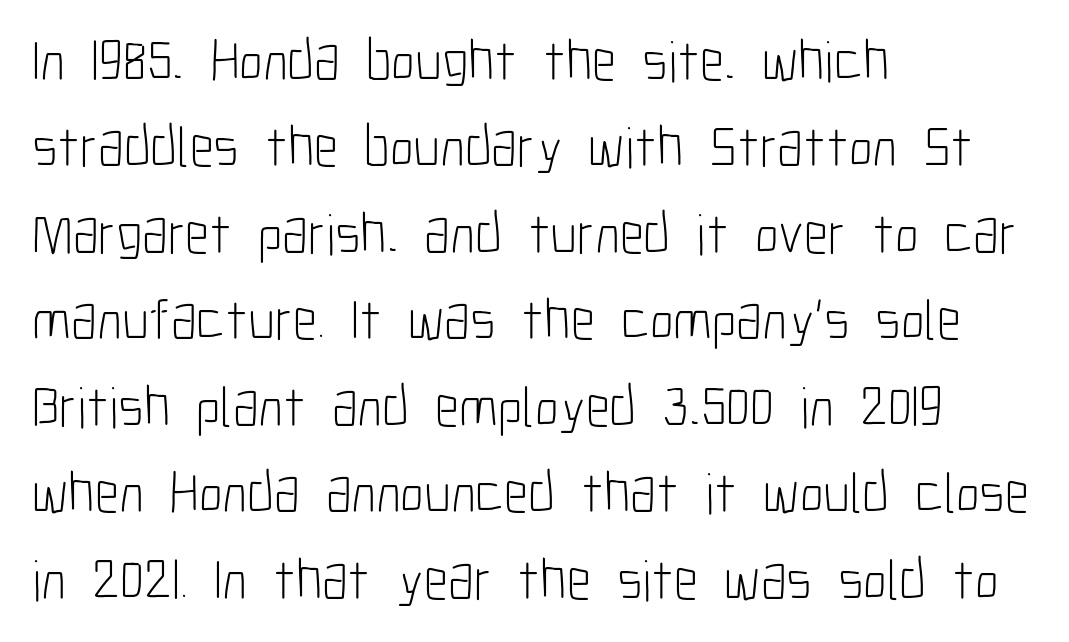
Q: Is the text bold? A: No.
Q: Is the text italic (slanted)? A: No, it is upright.
Q: Is the typeface a serif or a sans-serif typeface? A: Sans-serif.
Q: Is the text underlined? A: No.
Q: How is the paragraph aligned? A: Left-aligned.
Q: Is the spacing between letters normal or unusually wide? A: Normal.
Q: Is the spacing between lines tight, normal or loose? A: Normal.
Q: Width (condensed, normal, or wide)? A: Condensed.
Q: Stroke contrast? A: Low.
Q: x-height? A: Medium.
Q: Monospaced? A: No.
